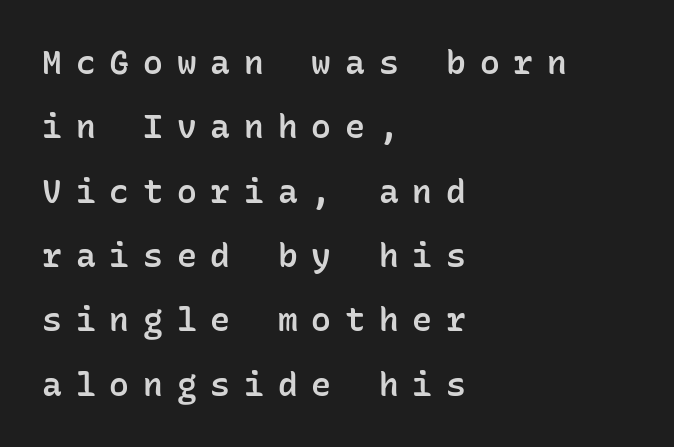
The image shows 33 px semibold sans-serif type, upright, monospaced; set left-aligned, loose line spacing (1.95x), unusually wide letter spacing (+0.42 em), not underlined; low stroke contrast and a medium x-height.
